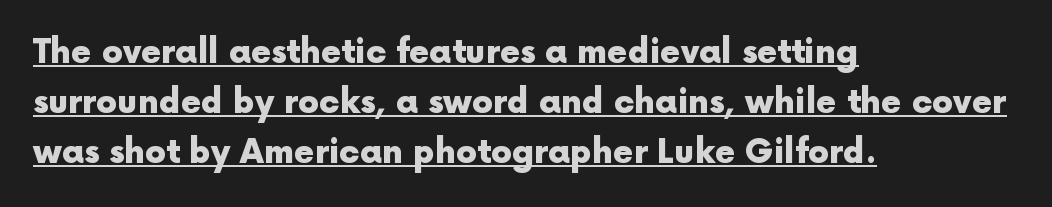
{"serif": "no", "italic": "no", "bold": "yes", "weight": "heavy", "width": "normal", "x_height": "medium", "monospaced": "no", "underline": "yes", "align": "left", "line_spacing": "normal", "line_spacing_ratio": 1.52, "letter_spacing": "normal", "letter_spacing_em": 0.0, "glyph_px": 33}
